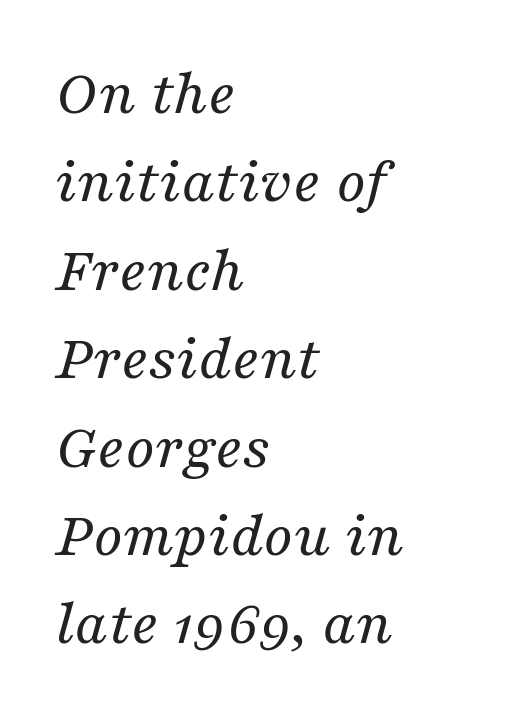
Q: Is the text bold? A: No.
Q: Is the text italic (slanted)? A: Yes, it leans right by about 16 degrees.
Q: Is the typeface a serif or a sans-serif typeface? A: Serif.
Q: Is the text underlined? A: No.
Q: How is the paragraph aligned? A: Left-aligned.
Q: Is the spacing between letters normal or unusually wide? A: Normal.
Q: Is the spacing between lines tight, normal or loose? A: Normal.
Q: Width (condensed, normal, or wide)? A: Normal.
Q: Stroke contrast? A: Medium.
Q: x-height? A: Medium.
Q: Monospaced? A: No.
